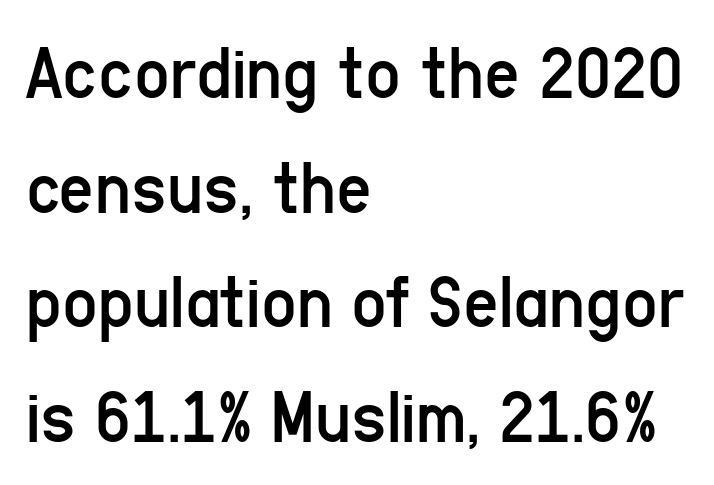
Q: Is the text bold? A: No.
Q: Is the text italic (slanted)? A: No, it is upright.
Q: Is the typeface a serif or a sans-serif typeface? A: Sans-serif.
Q: Is the text underlined? A: No.
Q: How is the paragraph aligned? A: Left-aligned.
Q: Is the spacing between letters normal or unusually wide? A: Normal.
Q: Is the spacing between lines tight, normal or loose? A: Normal.
Q: Width (condensed, normal, or wide)? A: Condensed.
Q: Stroke contrast? A: Low.
Q: x-height? A: Medium.
Q: Monospaced? A: No.
